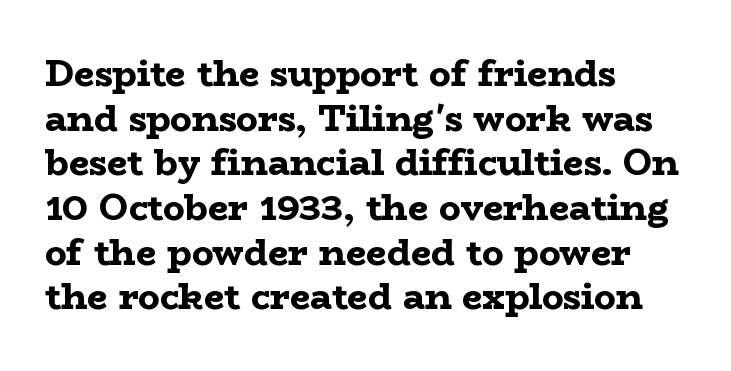
The image shows 36 px bold, wide serif type, upright; set left-aligned, line spacing 1.24x, normal letter spacing, not underlined; low stroke contrast and a medium x-height.
